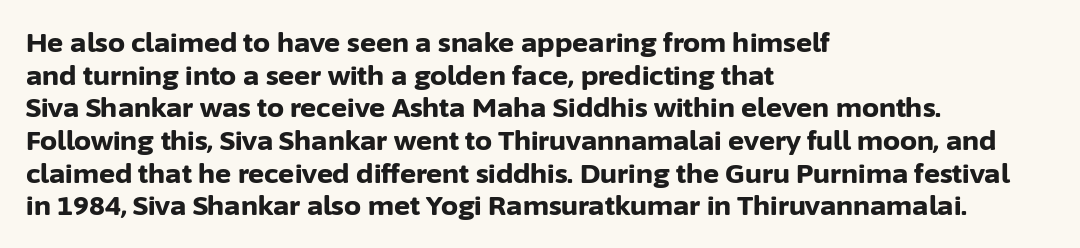
The glyphs are unaccompanied by any horizontal stroke below them. The passage shown is emphatically bold. The lettering holds an erect, upright posture throughout. Here the glyphs are tracked normally, forming tight word shapes.
